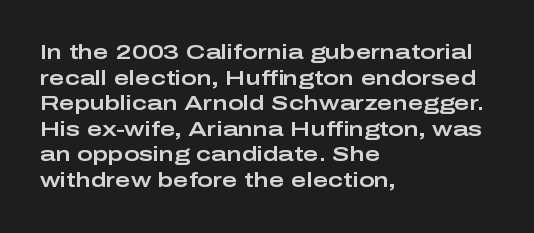
Q: Is the text italic (slanted)? A: No, it is upright.
Q: Is the text underlined? A: No.
Q: How is the paragraph aligned? A: Left-aligned.
Q: Is the spacing between letters normal or unusually wide? A: Normal.
